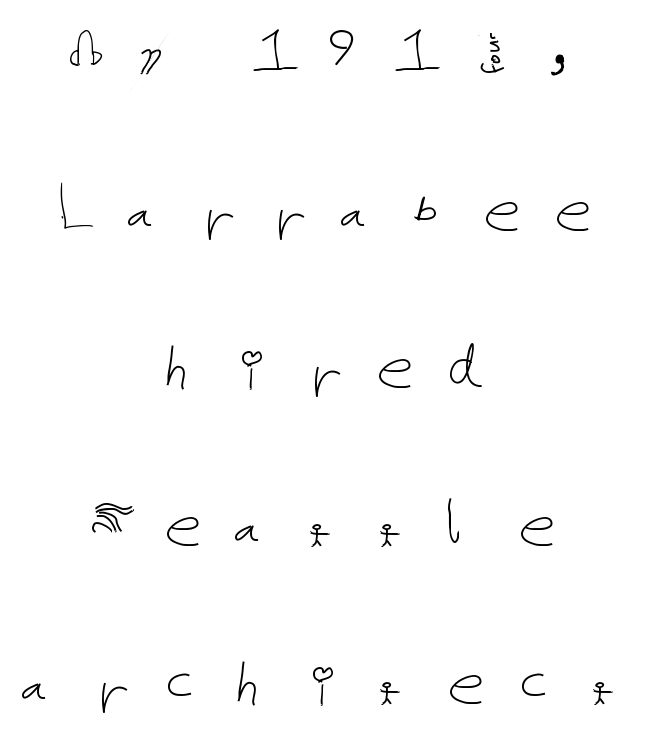
The image shows 73 px thin type, upright; set centered, loose line spacing (2.16x), unusually wide letter spacing (+0.41 em), not underlined; low stroke contrast and a medium x-height.
